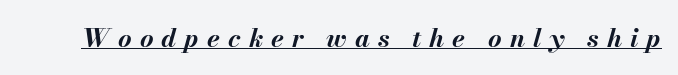
The image shows 26 px bold type, italic (leaning right); set unusually wide letter spacing (+0.31 em), underlined.
